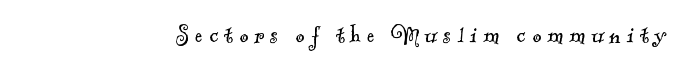
The tracking jumps out immediately: characters are airy and widely separated. Think standard paragraph weight, or any step lighter than that. Is this a sans? No — the strokes have serifs. The face used here is proportionally spaced, like ordinary book or web type. Type without underlining.
